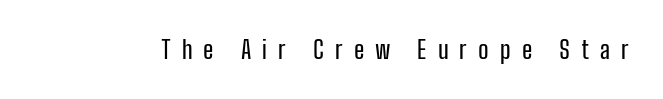
The image shows 25 px text type, upright; set unusually wide letter spacing (+0.44 em), not underlined.
